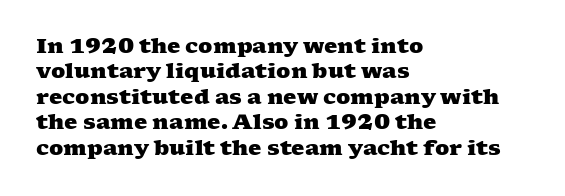
Q: Is the text bold? A: Yes.
Q: Is the text underlined? A: No.
Q: How is the paragraph aligned? A: Left-aligned.
Q: Is the spacing between letters normal or unusually wide? A: Normal.
